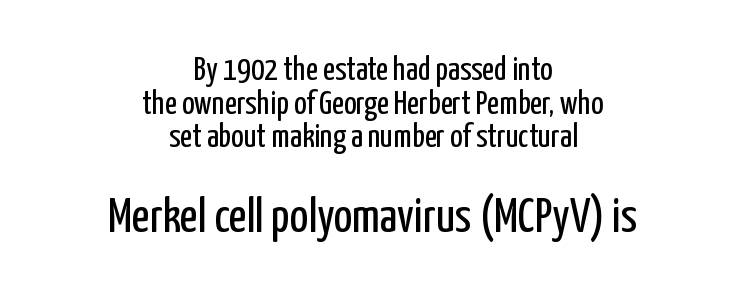
Honestly, the letter spacing is just normal — you wouldn't notice it. Character widths vary here, with narrow letters taking less room than wide ones. Reading top to bottom, the characters get bigger at the block break. Every stem runs plumb, perpendicular to the baseline. Caption: face not bold, strokes unweighted.
